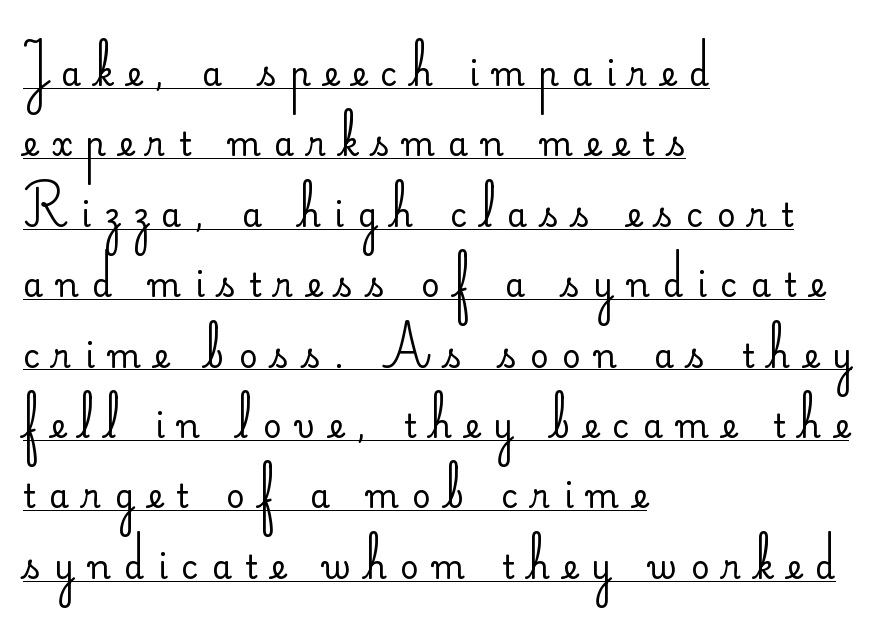
{"serif": "no", "italic": "no", "bold": "no", "weight": "regular", "width": "normal", "stroke_contrast": "low", "x_height": "small", "monospaced": "no", "underline": "yes", "align": "left", "line_spacing": "loose", "line_spacing_ratio": 2.2, "letter_spacing": "wide", "letter_spacing_em": 0.43, "glyph_px": 32}
